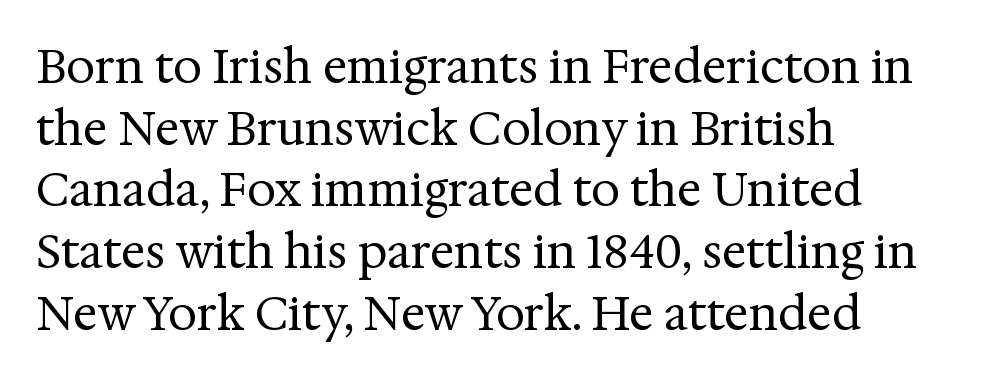
Where is the straight margin? On the left. No letter is thick-stroked: the sample isn't bold. Examine the stroke ends and you'll spot serifs. Tall strokes in this sample are plumb rather than angled. What stands out about the letter spacing? Nothing — it is the standard amount.
